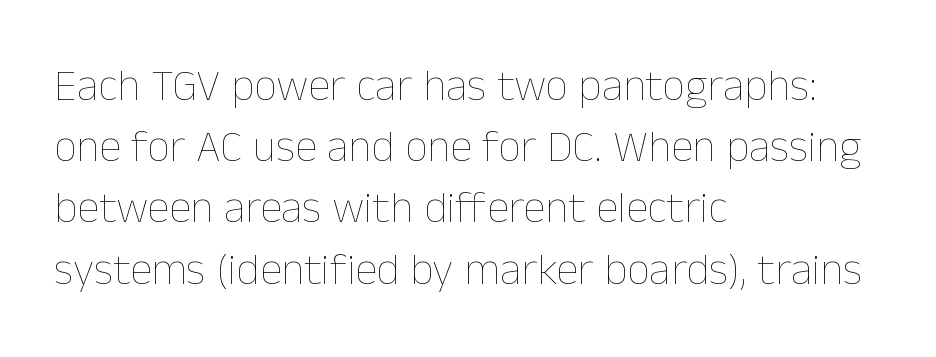
Q: Is the text bold? A: No.
Q: Is the text italic (slanted)? A: No, it is upright.
Q: Is the text underlined? A: No.
Q: How is the paragraph aligned? A: Left-aligned.
Q: Is the spacing between letters normal or unusually wide? A: Normal.
Q: Is the spacing between lines tight, normal or loose? A: Normal.
Q: Width (condensed, normal, or wide)? A: Normal.
Q: Stroke contrast? A: Low.
Q: x-height? A: Medium.
Q: Monospaced? A: No.
